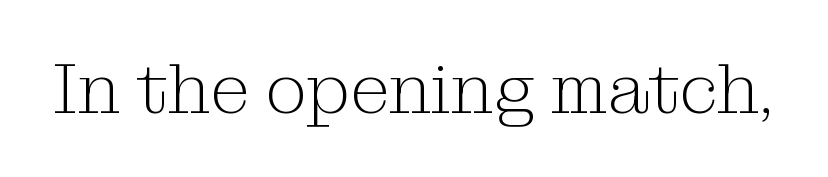
The glyphs in this specimen are seriffed. The string is rendered with underlining switched off. These lines keep a tight, regular rhythm from letter to letter. Varying glyph widths throughout — classic text-font behaviour. No chunkiness to these letters — they're not bold.
